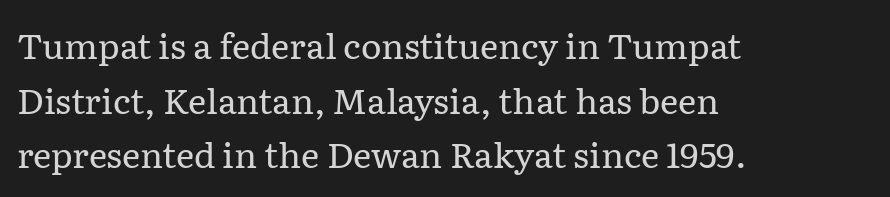
Q: Is the text bold? A: No.
Q: Is the text italic (slanted)? A: No, it is upright.
Q: Is the typeface a serif or a sans-serif typeface? A: Serif.
Q: Is the text underlined? A: No.
Q: How is the paragraph aligned? A: Left-aligned.
Q: Is the spacing between letters normal or unusually wide? A: Normal.
Q: Is the spacing between lines tight, normal or loose? A: Normal.
Q: Width (condensed, normal, or wide)? A: Normal.
Q: Stroke contrast? A: Low.
Q: x-height? A: Medium.
Q: Monospaced? A: No.
